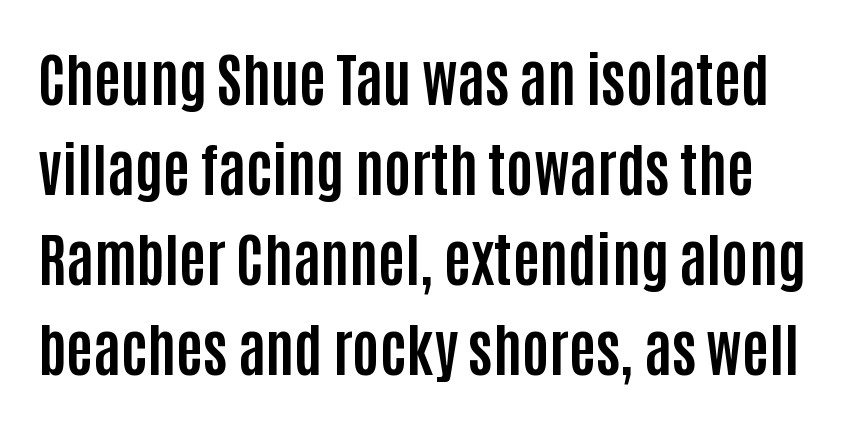
Q: Is the text bold? A: Yes.
Q: Is the text italic (slanted)? A: No, it is upright.
Q: Is the typeface a serif or a sans-serif typeface? A: Sans-serif.
Q: Is the text underlined? A: No.
Q: Is the spacing between letters normal or unusually wide? A: Normal.
Q: Is the spacing between lines tight, normal or loose? A: Normal.
Q: Width (condensed, normal, or wide)? A: Condensed.
Q: Stroke contrast? A: Low.
Q: x-height? A: Large.
Q: Monospaced? A: No.
